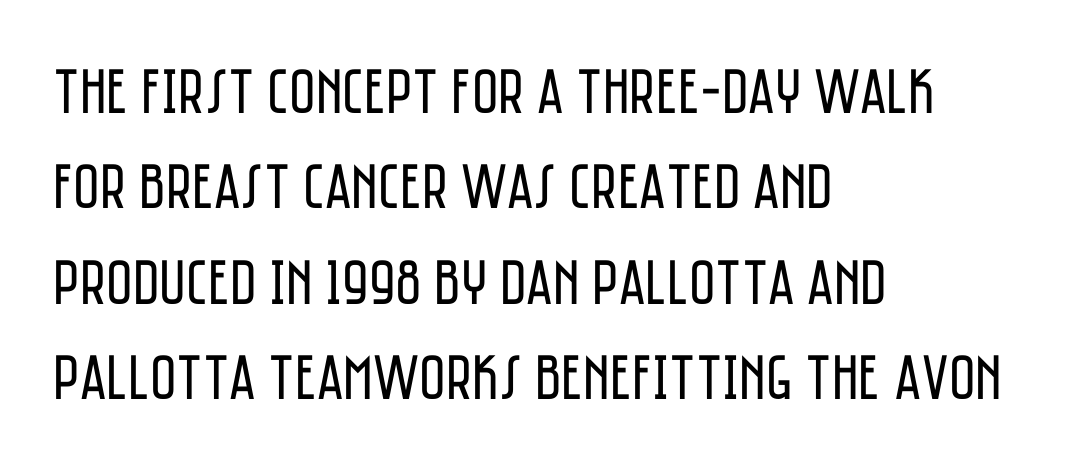
{"serif": "no", "italic": "no", "bold": "no", "weight": "regular", "width": "condensed", "stroke_contrast": "low", "x_height": "large", "monospaced": "no", "underline": "no", "align": "left", "line_spacing": "normal", "line_spacing_ratio": 1.49, "letter_spacing": "normal", "letter_spacing_em": 0.0, "glyph_px": 64}
